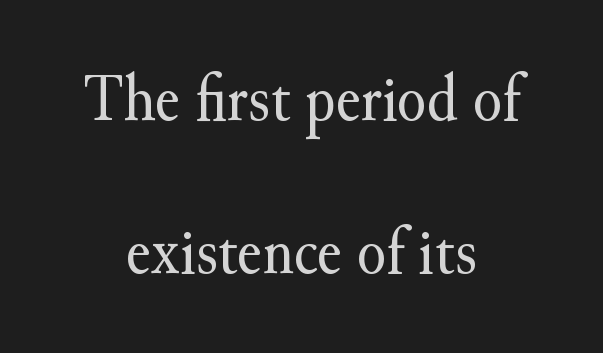
{"serif": "yes", "italic": "no", "bold": "no", "weight": "regular", "width": "normal", "stroke_contrast": "medium", "x_height": "small", "monospaced": "no", "underline": "no", "align": "center", "line_spacing": "loose", "line_spacing_ratio": 2.28, "letter_spacing": "normal", "letter_spacing_em": 0.0, "glyph_px": 67}
